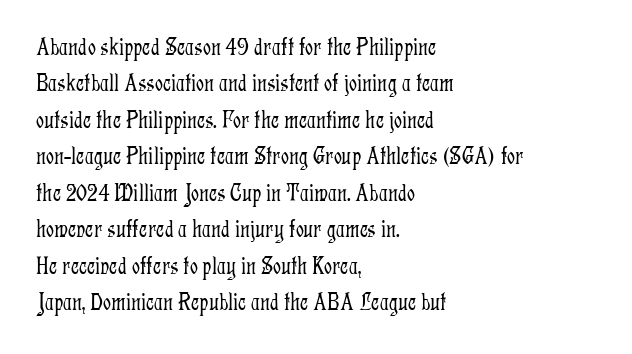
In terms of posture, this sample is upright. The passage shown has conventional tracking throughout. The zone under the glyphs is completely vacant. The lines are quadded left. These glyphs show unthickened strokes, regular width or finer. Rows of type keep a routine distance in the vertical direction.
